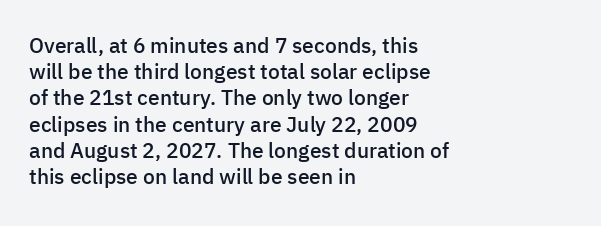
Just letters on the line, the space beneath them empty. Evenly set lines give the paragraph a standard silhouette. Compared with a centered layout, this one pins lines to the left instead. Letter spacing: default.
